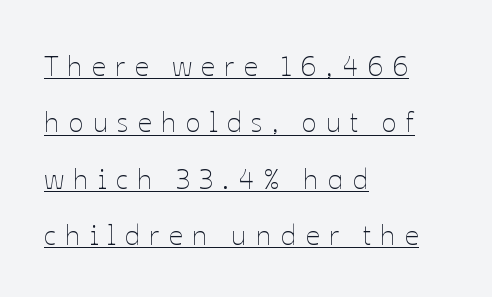
Q: Is the text bold? A: No.
Q: Is the text italic (slanted)? A: No, it is upright.
Q: Is the text underlined? A: Yes.
Q: How is the paragraph aligned? A: Left-aligned.
Q: Is the spacing between letters normal or unusually wide? A: Unusually wide.
Q: Is the spacing between lines tight, normal or loose? A: Loose.
Q: Width (condensed, normal, or wide)? A: Normal.
Q: Stroke contrast? A: Low.
Q: x-height? A: Medium.
Q: Monospaced? A: No.
